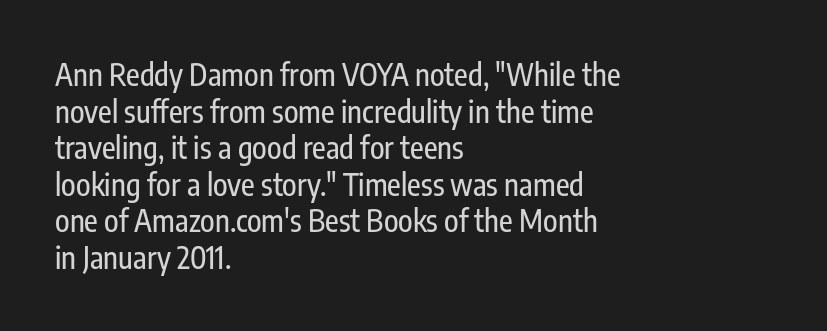
{"serif": "no", "italic": "no", "width": "condensed", "stroke_contrast": "low", "x_height": "medium", "monospaced": "no", "underline": "no", "align": "left", "line_spacing_ratio": 1.22, "letter_spacing": "normal", "letter_spacing_em": 0.0, "glyph_px": 30}
